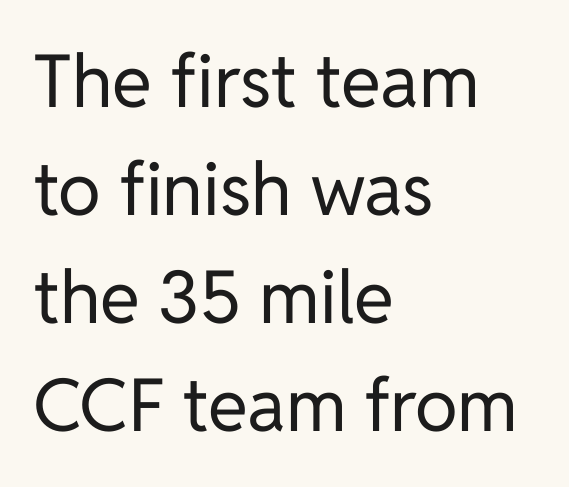
Q: Is the text bold? A: No.
Q: Is the text italic (slanted)? A: No, it is upright.
Q: Is the typeface a serif or a sans-serif typeface? A: Sans-serif.
Q: Is the text underlined? A: No.
Q: How is the paragraph aligned? A: Left-aligned.
Q: Is the spacing between letters normal or unusually wide? A: Normal.
Q: Is the spacing between lines tight, normal or loose? A: Normal.
Q: Width (condensed, normal, or wide)? A: Normal.
Q: Stroke contrast? A: Low.
Q: x-height? A: Medium.
Q: Monospaced? A: No.
